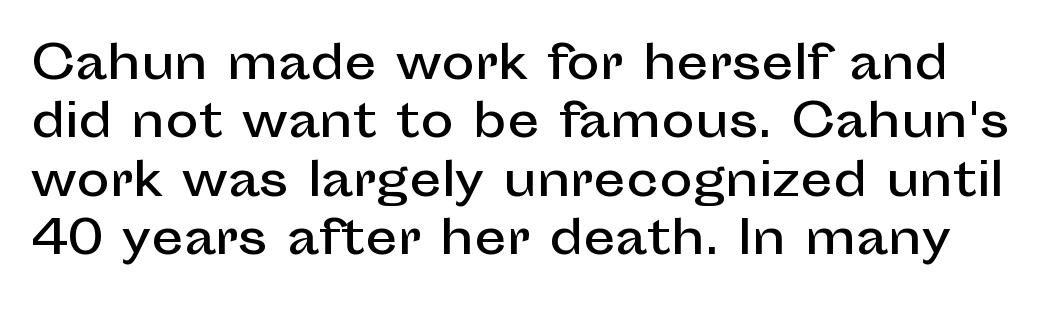
Quick note: underline off. The lettering holds an erect, upright posture throughout. The rendering shows plain stroke endings on the letterforms — a sans-serif design. This rendering leaves character spacing at its baseline value.
